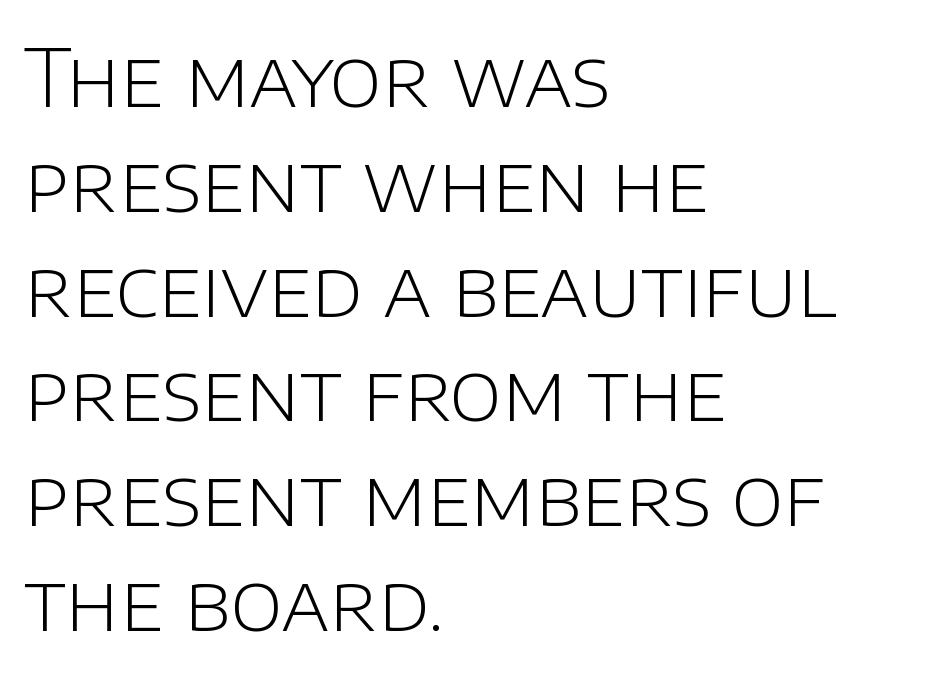
Q: Is the text bold? A: No.
Q: Is the text italic (slanted)? A: No, it is upright.
Q: Is the typeface a serif or a sans-serif typeface? A: Sans-serif.
Q: Is the text underlined? A: No.
Q: How is the paragraph aligned? A: Left-aligned.
Q: Is the spacing between letters normal or unusually wide? A: Normal.
Q: Is the spacing between lines tight, normal or loose? A: Normal.
Q: Width (condensed, normal, or wide)? A: Normal.
Q: Stroke contrast? A: Low.
Q: x-height? A: Large.
Q: Monospaced? A: No.
